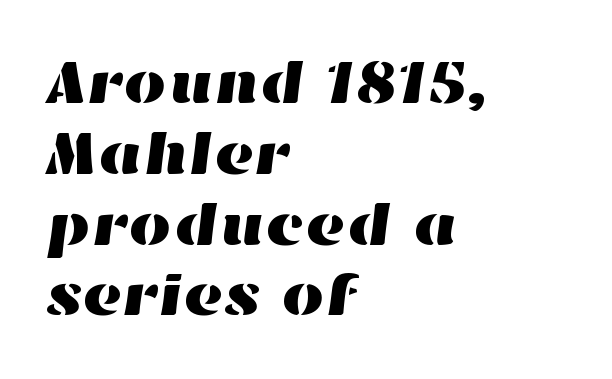
The image shows 61 px wide type; set left-aligned, line spacing 1.16x, normal letter spacing, not underlined; high stroke contrast and a medium x-height.
